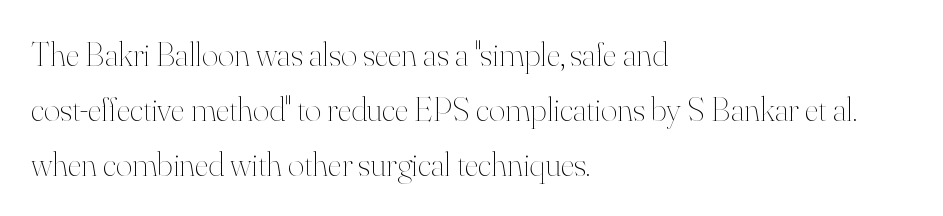
{"italic": "no", "bold": "no", "weight": "thin", "width": "normal", "stroke_contrast": "high", "x_height": "small", "monospaced": "no", "underline": "no", "align": "left", "line_spacing": "normal", "line_spacing_ratio": 1.57, "letter_spacing": "normal", "letter_spacing_em": 0.0, "glyph_px": 35}
